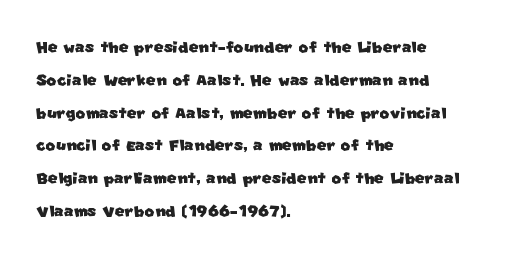
Q: Is the text underlined? A: No.
Q: How is the paragraph aligned? A: Left-aligned.
Q: Is the spacing between letters normal or unusually wide? A: Normal.
Q: Is the spacing between lines tight, normal or loose? A: Normal.
